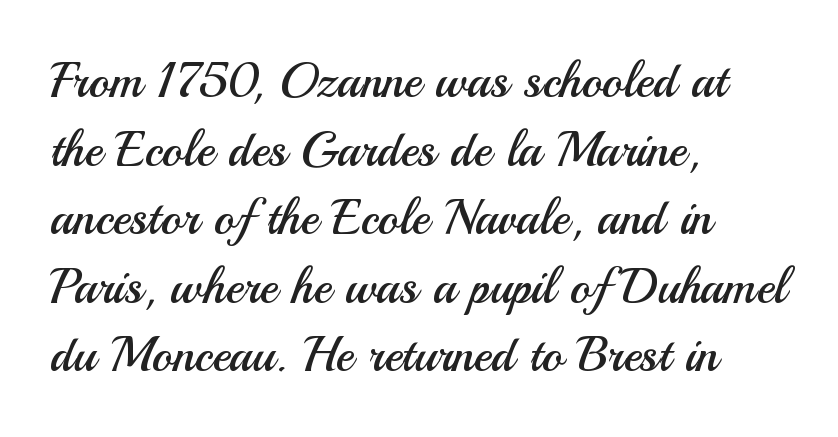
The image shows 49 px regular-weight sans-serif type; set left-aligned, normal line spacing (1.4x), normal letter spacing, not underlined; medium stroke contrast and a small x-height.
